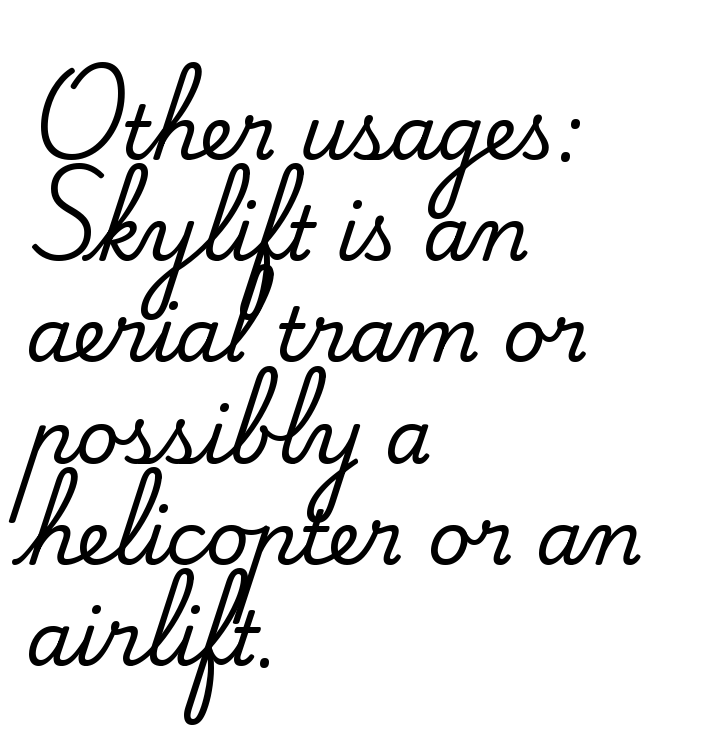
Q: Is the text italic (slanted)? A: Yes.
Q: Is the typeface a serif or a sans-serif typeface? A: Serif.
Q: Is the text underlined? A: No.
Q: How is the paragraph aligned? A: Left-aligned.
Q: Is the spacing between letters normal or unusually wide? A: Normal.
Q: Is the spacing between lines tight, normal or loose? A: Normal.
Q: Width (condensed, normal, or wide)? A: Normal.
Q: Stroke contrast? A: Medium.
Q: x-height? A: Small.
Q: Monospaced? A: No.
